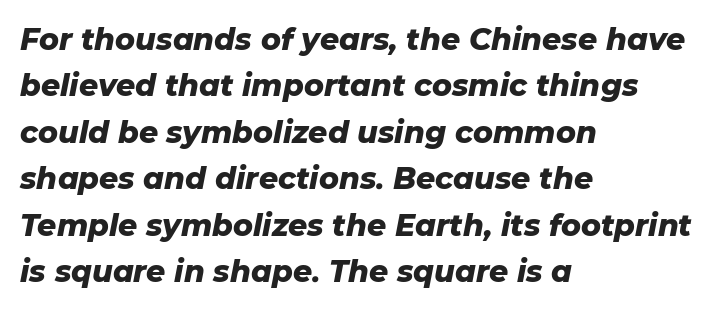
Q: Is the text bold? A: Yes.
Q: Is the text italic (slanted)? A: Yes, it leans right by about 11 degrees.
Q: Is the text underlined? A: No.
Q: How is the paragraph aligned? A: Left-aligned.
Q: Is the spacing between letters normal or unusually wide? A: Normal.
Q: Is the spacing between lines tight, normal or loose? A: Normal.
Q: Width (condensed, normal, or wide)? A: Normal.
Q: Stroke contrast? A: Low.
Q: x-height? A: Medium.
Q: Monospaced? A: No.
